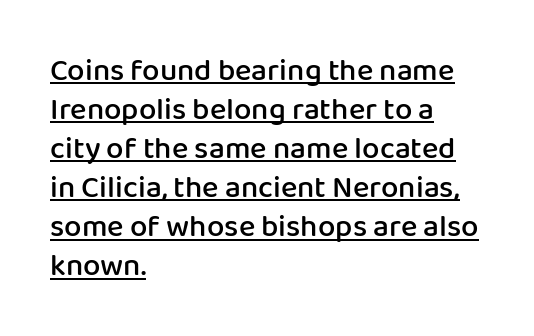
Has an underline been added? It has. Leading matches the norm, producing a regular column. Words appear dense and cohesive because spacing is normal. Unlike a traditional serif, this face leaves its strokes unadorned. Unlike italic type, these characters show no tilt at all.
